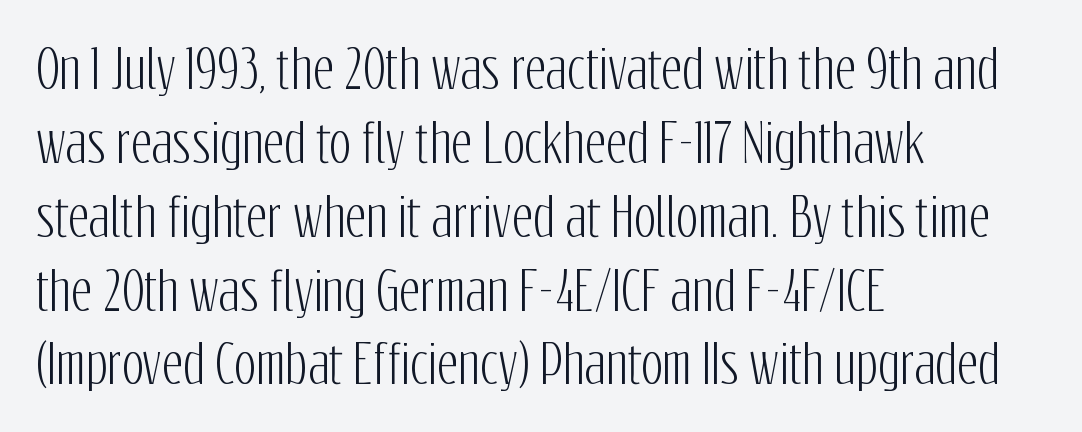
Q: Is the text italic (slanted)? A: No, it is upright.
Q: Is the typeface a serif or a sans-serif typeface? A: Sans-serif.
Q: Is the text underlined? A: No.
Q: How is the paragraph aligned? A: Left-aligned.
Q: Is the spacing between letters normal or unusually wide? A: Normal.
Q: Is the spacing between lines tight, normal or loose? A: Normal.
Q: Width (condensed, normal, or wide)? A: Condensed.
Q: Stroke contrast? A: Low.
Q: x-height? A: Medium.
Q: Monospaced? A: No.
